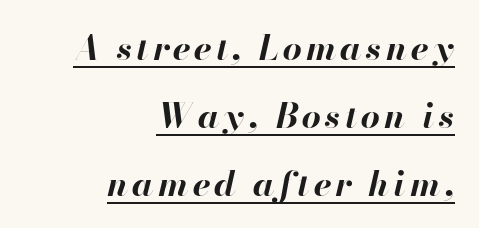
{"italic": "yes", "lean": "right", "slant_degrees": 13, "bold": "yes", "weight": "bold", "width": "normal", "stroke_contrast": "high", "x_height": "small", "monospaced": "no", "underline": "yes", "align": "right", "line_spacing": "loose", "line_spacing_ratio": 2.0, "glyph_px": 34}
